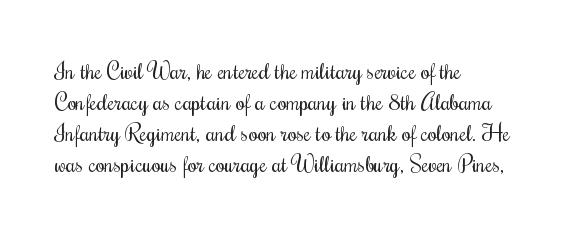
The image shows 23 px text type; set left-aligned, normal line spacing (1.35x), normal letter spacing, not underlined.
